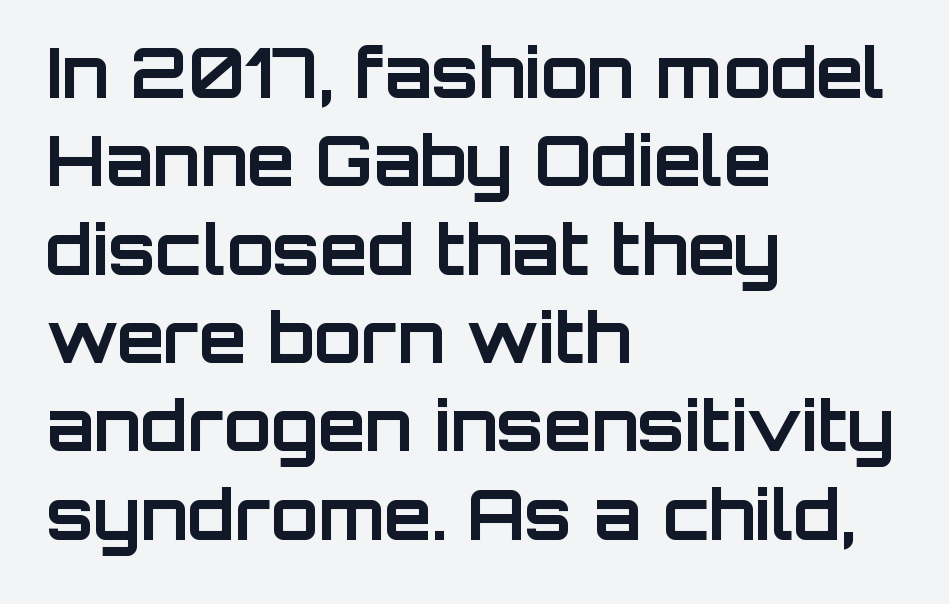
{"serif": "no", "italic": "no", "bold": "yes", "weight": "bold", "width": "normal", "stroke_contrast": "low", "x_height": "large", "monospaced": "no", "underline": "no", "align": "left", "line_spacing": "normal", "line_spacing_ratio": 1.28, "letter_spacing": "normal", "letter_spacing_em": 0.0, "glyph_px": 69}
